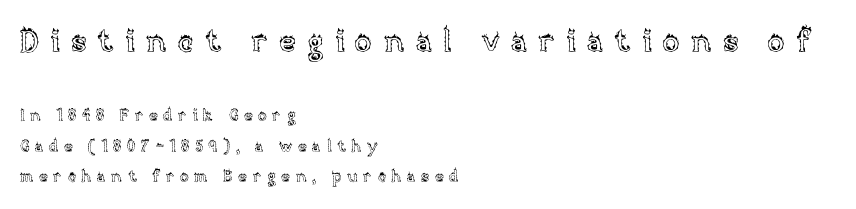
The image shows 31 px text type, upright; set left-aligned, loose line spacing (1.91x), unusually wide letter spacing (+0.36 em), not underlined; the first (top) block is 1.94x larger; a large x-height.
